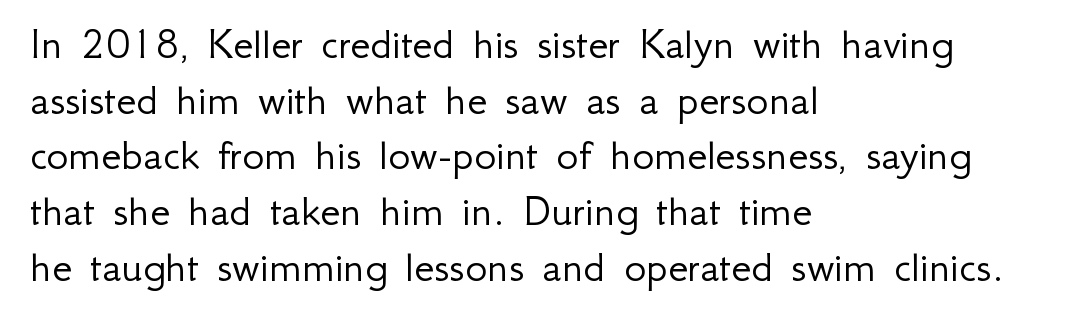
{"serif": "no", "italic": "no", "bold": "no", "weight": "light", "width": "normal", "stroke_contrast": "low", "x_height": "small", "monospaced": "no", "underline": "no", "align": "left", "line_spacing_ratio": 1.21, "letter_spacing": "normal", "letter_spacing_em": 0.0, "glyph_px": 46}
